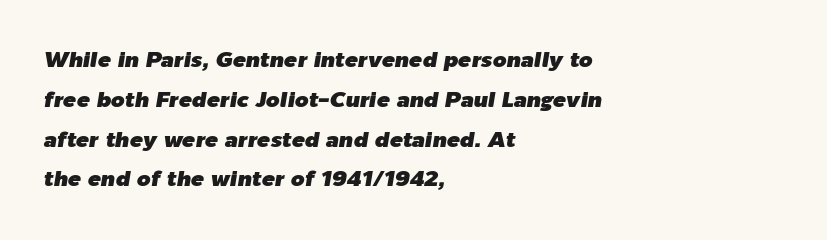
The image shows 22 px text type, italic (leaning right); set left-aligned, line spacing 1.81x, normal letter spacing, not underlined.
